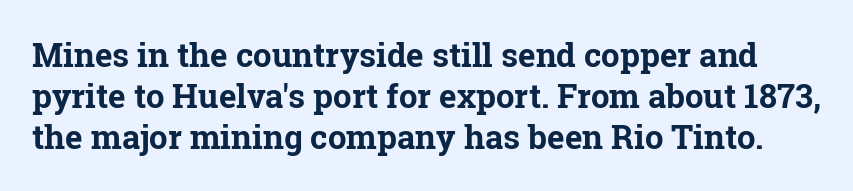
Check under the words: just untouched page. The text was rendered using a seriffed face with decorative stroke endings. Thick stems and heavy bowls — unmistakably bold. Is this a fixed-width face? No — the glyphs have proportional, varying widths. If you drew a line through each stem, it would be perfectly vertical.
